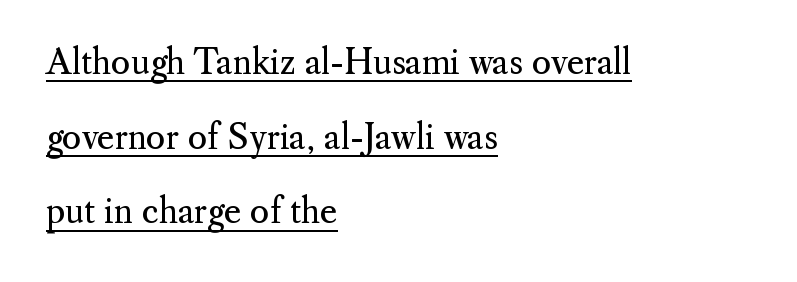
The image shows 33 px regular-weight serif type, upright; set left-aligned, loose line spacing (2.26x), normal letter spacing, underlined; medium stroke contrast and a small x-height.
